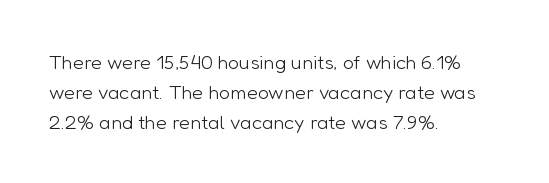
The face looks like a standard text weight, possibly lighter. A normal amount of white space separates one row of letters from the next. Line beginnings align vertically; line endings do not. The horizontal fit of the characters is conventional and even. The passage shown is not underscored anywhere.
